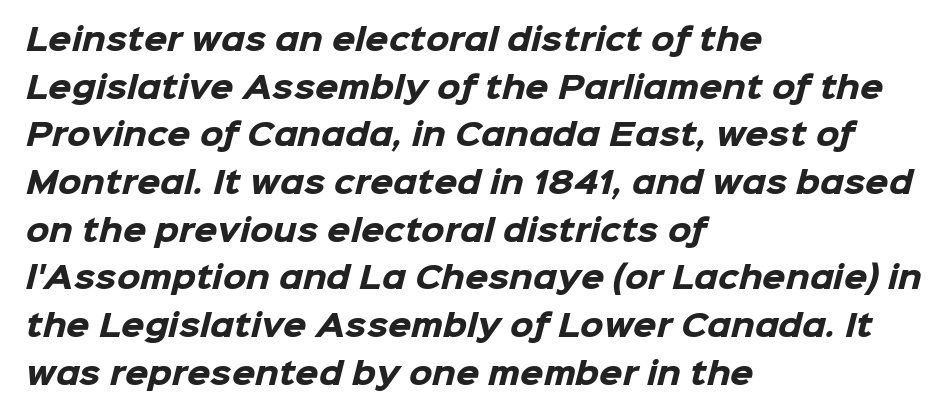
The image shows 30 px heavy sans-serif type; set left-aligned, normal line spacing (1.59x), normal letter spacing, not underlined; low stroke contrast and a medium x-height.
